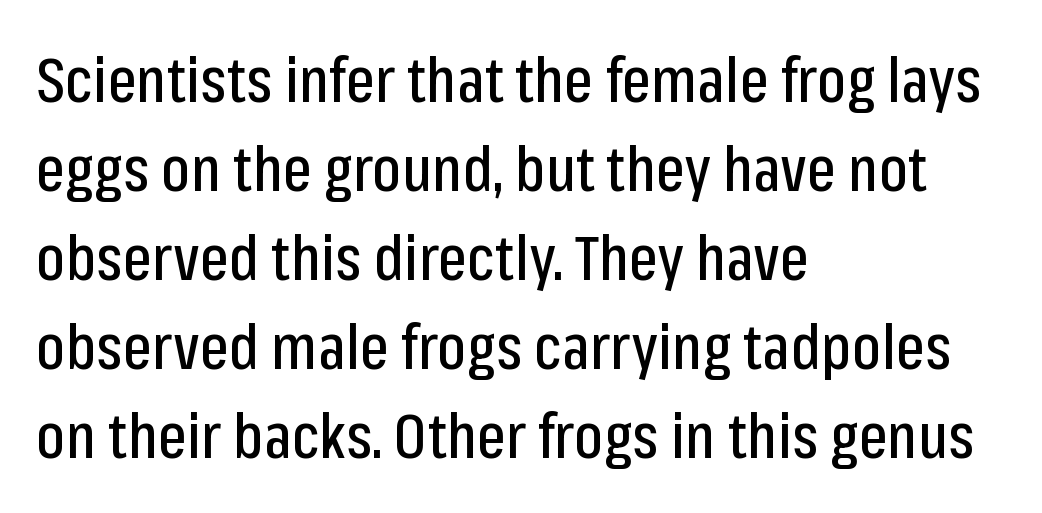
The image shows 61 px condensed sans-serif type, upright; set left-aligned, normal line spacing (1.46x), normal letter spacing, not underlined; low stroke contrast and a medium x-height.
